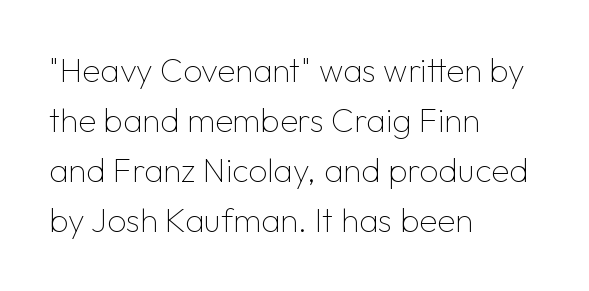
Q: Is the text bold? A: No.
Q: Is the text italic (slanted)? A: No, it is upright.
Q: Is the typeface a serif or a sans-serif typeface? A: Sans-serif.
Q: Is the text underlined? A: No.
Q: How is the paragraph aligned? A: Left-aligned.
Q: Is the spacing between letters normal or unusually wide? A: Normal.
Q: Is the spacing between lines tight, normal or loose? A: Normal.
Q: Width (condensed, normal, or wide)? A: Normal.
Q: Stroke contrast? A: Low.
Q: x-height? A: Medium.
Q: Monospaced? A: No.
